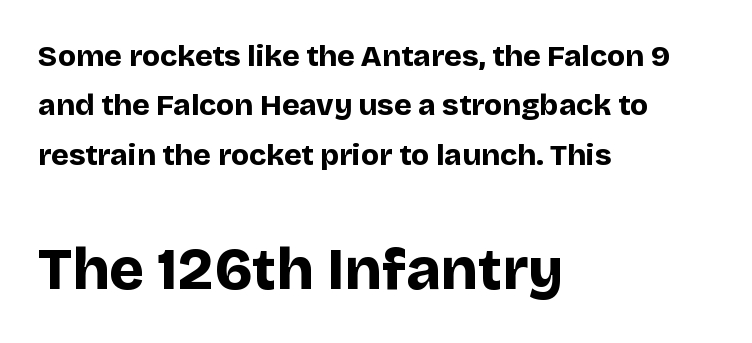
Here the designer chose a conventional face with non-uniform glyph widths. Beneath every word, the page is bare. Look at the tracking — it's just the regular setting, nothing added. Serifs: no, the terminals of the letterforms are clean.
